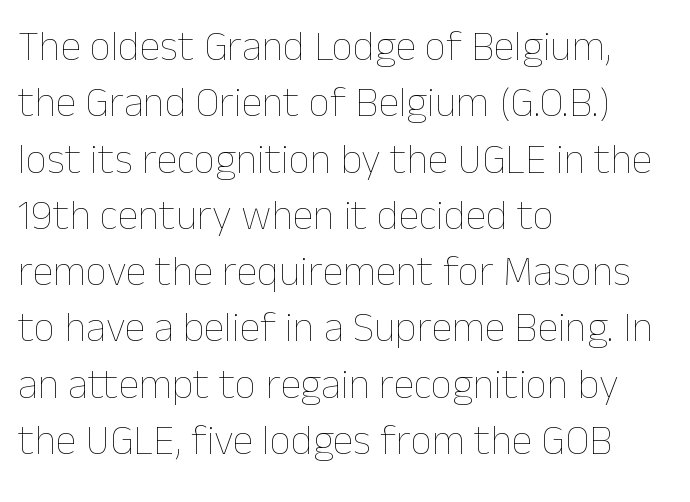
{"italic": "no", "bold": "no", "weight": "thin", "width": "normal", "stroke_contrast": "low", "x_height": "medium", "monospaced": "no", "underline": "no", "align": "left", "line_spacing": "normal", "line_spacing_ratio": 1.34, "letter_spacing": "normal", "letter_spacing_em": 0.0, "glyph_px": 42}
